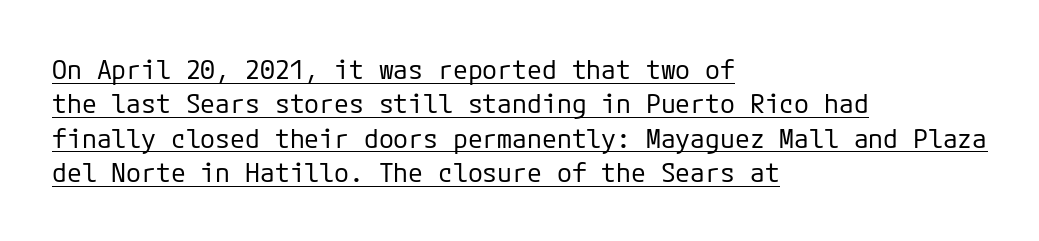
Q: Is the text bold? A: No.
Q: Is the text italic (slanted)? A: No, it is upright.
Q: Is the text underlined? A: Yes.
Q: How is the paragraph aligned? A: Left-aligned.
Q: Is the spacing between letters normal or unusually wide? A: Normal.
Q: Is the spacing between lines tight, normal or loose? A: Normal.
